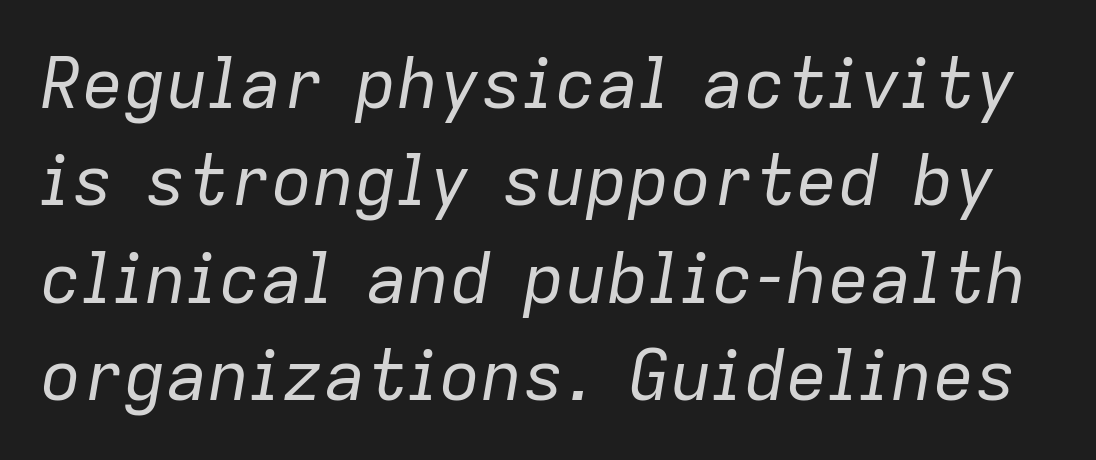
Q: Is the text bold? A: No.
Q: Is the text italic (slanted)? A: Yes, it leans right by about 9 degrees.
Q: Is the text underlined? A: No.
Q: Is the spacing between letters normal or unusually wide? A: Normal.
Q: Is the spacing between lines tight, normal or loose? A: Normal.
Q: Width (condensed, normal, or wide)? A: Normal.
Q: Stroke contrast? A: Low.
Q: x-height? A: Medium.
Q: Monospaced? A: No.
